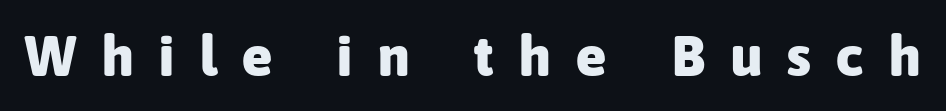
{"serif": "no", "italic": "no", "bold": "yes", "weight": "heavy", "width": "normal", "stroke_contrast": "low", "x_height": "medium", "monospaced": "no", "underline": "no", "letter_spacing": "wide", "letter_spacing_em": 0.46, "glyph_px": 56}
